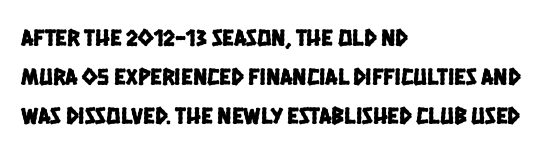
{"underline": "no", "align": "left", "line_spacing": "normal", "line_spacing_ratio": 1.63, "letter_spacing": "normal", "letter_spacing_em": 0.0, "glyph_px": 24}
